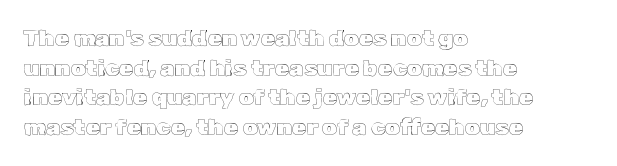
{"italic": "no", "underline": "no", "align": "left", "line_spacing": "normal", "line_spacing_ratio": 1.29, "letter_spacing": "normal", "letter_spacing_em": 0.0, "glyph_px": 23}
